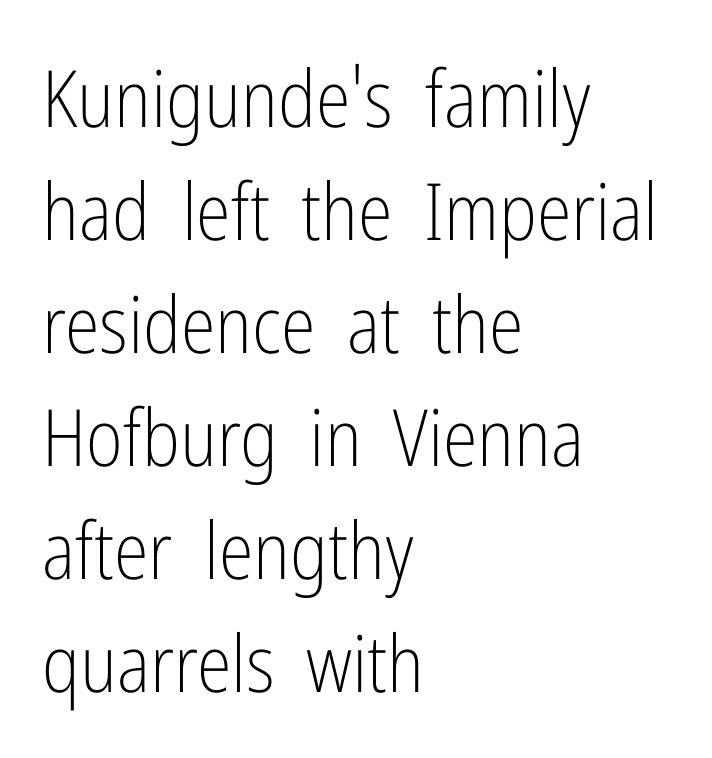
Q: Is the text bold? A: No.
Q: Is the text italic (slanted)? A: No, it is upright.
Q: Is the typeface a serif or a sans-serif typeface? A: Sans-serif.
Q: Is the text underlined? A: No.
Q: How is the paragraph aligned? A: Left-aligned.
Q: Is the spacing between letters normal or unusually wide? A: Normal.
Q: Is the spacing between lines tight, normal or loose? A: Normal.
Q: Width (condensed, normal, or wide)? A: Condensed.
Q: Stroke contrast? A: Low.
Q: x-height? A: Medium.
Q: Monospaced? A: No.
